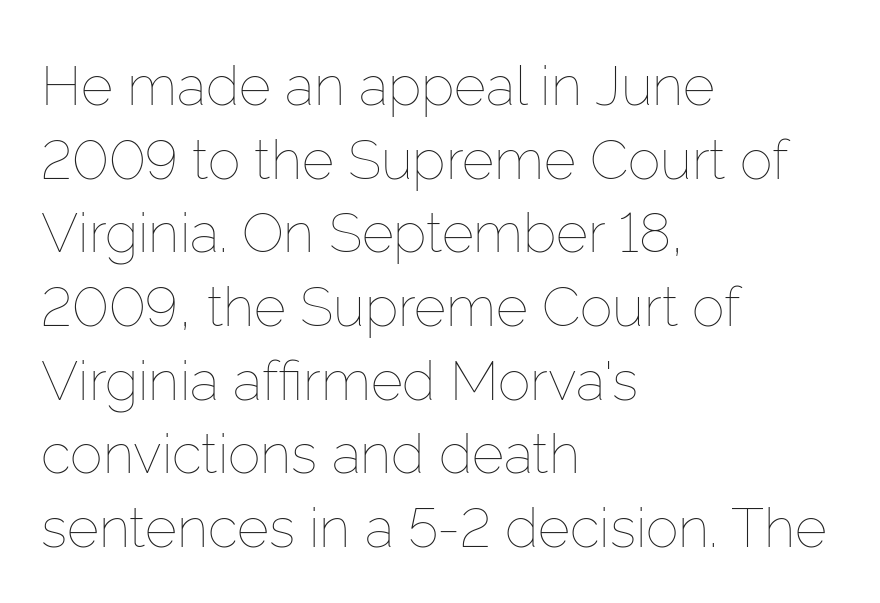
Q: Is the text bold? A: No.
Q: Is the text italic (slanted)? A: No, it is upright.
Q: Is the text underlined? A: No.
Q: How is the paragraph aligned? A: Left-aligned.
Q: Is the spacing between letters normal or unusually wide? A: Normal.
Q: Is the spacing between lines tight, normal or loose? A: Normal.
Q: Width (condensed, normal, or wide)? A: Normal.
Q: Stroke contrast? A: Low.
Q: x-height? A: Medium.
Q: Monospaced? A: No.
